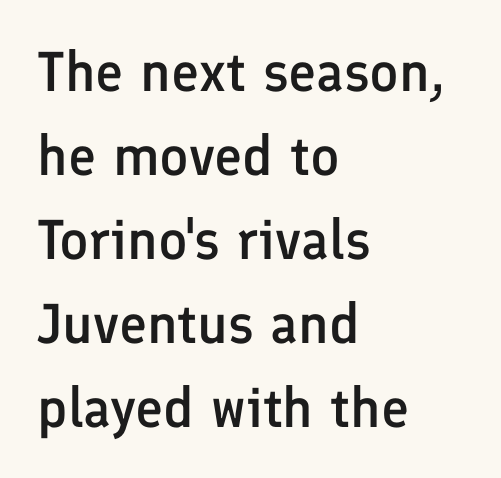
The image shows 56 px semibold sans-serif type, upright; set left-aligned, normal line spacing (1.5x), normal letter spacing, not underlined; low stroke contrast and a medium x-height.
